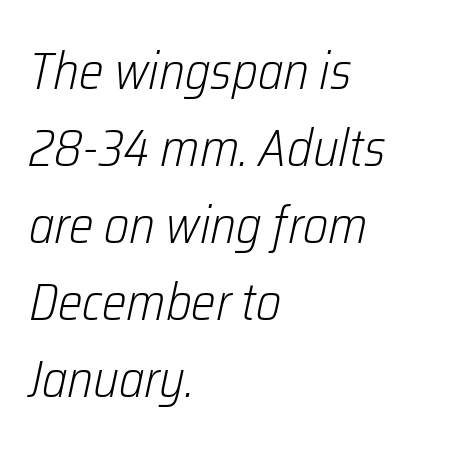
{"italic": "yes", "lean": "right", "slant_degrees": 12, "bold": "no", "weight": "light", "width": "condensed", "stroke_contrast": "low", "x_height": "medium", "monospaced": "no", "underline": "no", "align": "left", "line_spacing": "normal", "line_spacing_ratio": 1.48, "letter_spacing": "normal", "letter_spacing_em": 0.0, "glyph_px": 52}
